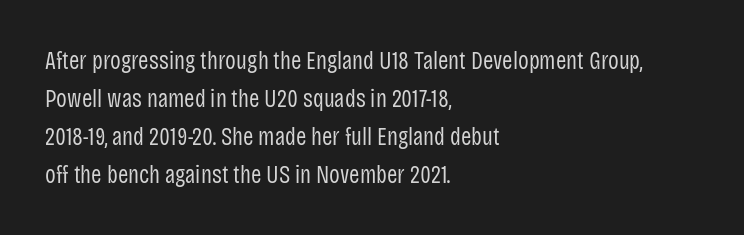
Q: Is the text bold? A: No.
Q: Is the text italic (slanted)? A: No, it is upright.
Q: Is the text underlined? A: No.
Q: How is the paragraph aligned? A: Left-aligned.
Q: Is the spacing between letters normal or unusually wide? A: Normal.
Q: Is the spacing between lines tight, normal or loose? A: Normal.
